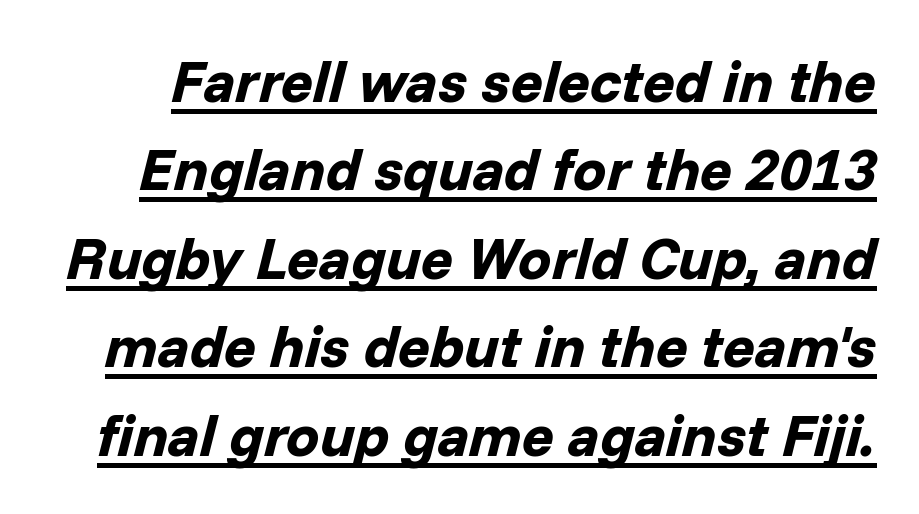
{"italic": "yes", "lean": "right", "slant_degrees": 14, "bold": "yes", "weight": "bold", "width": "normal", "stroke_contrast": "low", "x_height": "medium", "monospaced": "no", "underline": "yes", "line_spacing": "normal", "line_spacing_ratio": 1.5, "letter_spacing": "normal", "letter_spacing_em": 0.0, "glyph_px": 59}
